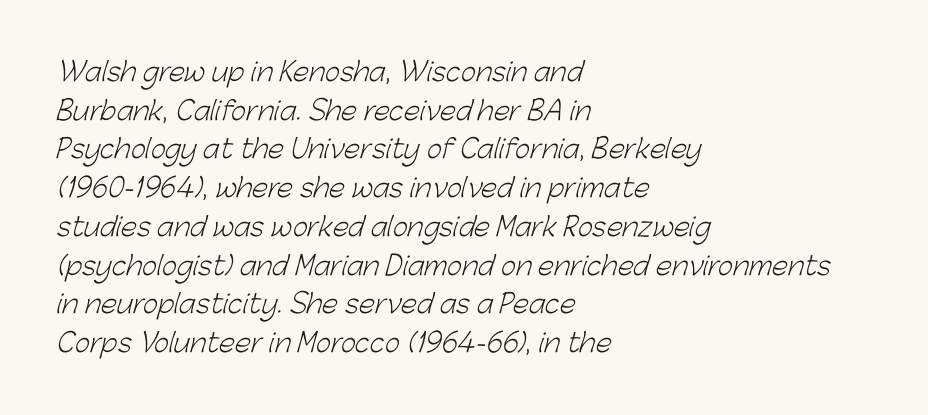
Q: Is the text bold? A: No.
Q: Is the text underlined? A: No.
Q: How is the paragraph aligned? A: Left-aligned.
Q: Is the spacing between letters normal or unusually wide? A: Normal.
Q: Is the spacing between lines tight, normal or loose? A: Normal.
